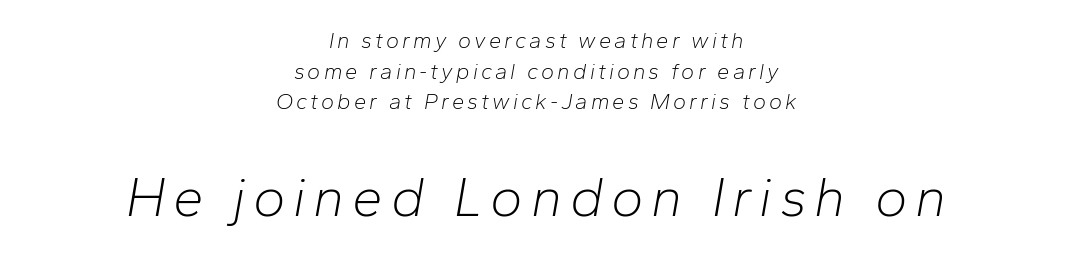
{"italic": "yes", "lean": "right", "slant_degrees": 10, "bold": "no", "weight": "light", "width": "normal", "stroke_contrast": "low", "x_height": "medium", "monospaced": "no", "underline": "no", "align": "center", "line_spacing": "normal", "line_spacing_ratio": 1.39, "larger_block": "second", "size_ratio": 2.5, "glyph_px": 55}
